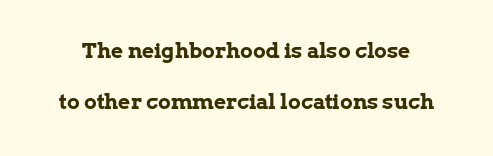
Q: Is the text bold? A: Yes.
Q: Is the text italic (slanted)? A: No, it is upright.
Q: Is the text underlined? A: No.
Q: Is the spacing between letters normal or unusually wide? A: Normal.
Q: Is the spacing between lines tight, normal or loose? A: Loose.
